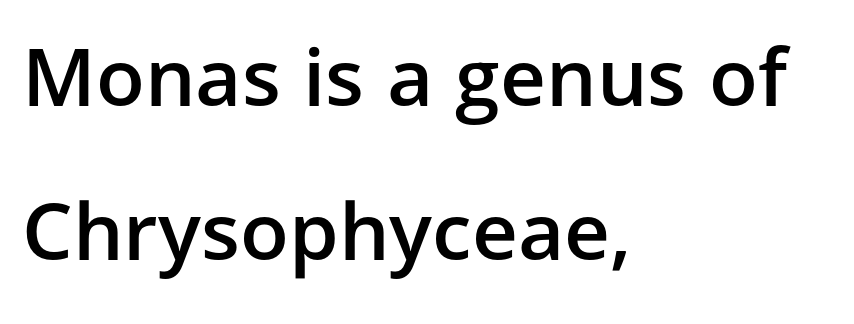
Q: Is the text bold? A: Semi-bold.
Q: Is the text italic (slanted)? A: No, it is upright.
Q: Is the typeface a serif or a sans-serif typeface? A: Sans-serif.
Q: Is the text underlined? A: No.
Q: How is the paragraph aligned? A: Left-aligned.
Q: Is the spacing between letters normal or unusually wide? A: Normal.
Q: Is the spacing between lines tight, normal or loose? A: Loose.
Q: Width (condensed, normal, or wide)? A: Normal.
Q: Stroke contrast? A: Low.
Q: x-height? A: Medium.
Q: Monospaced? A: No.
